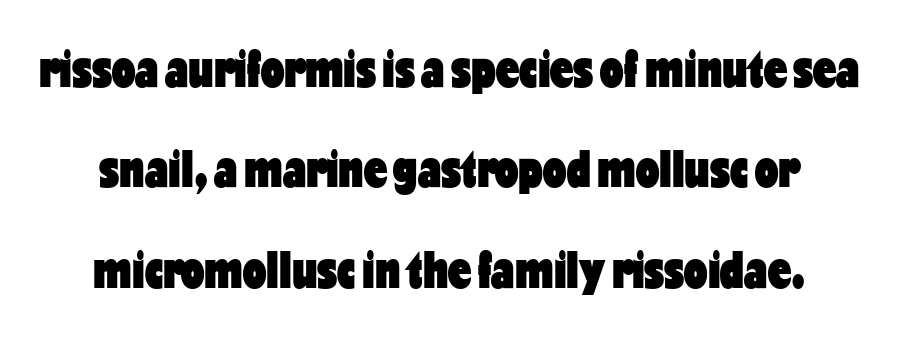
Q: Is the text bold? A: Yes.
Q: Is the text italic (slanted)? A: No, it is upright.
Q: Is the typeface a serif or a sans-serif typeface? A: Sans-serif.
Q: Is the text underlined? A: No.
Q: Is the spacing between letters normal or unusually wide? A: Normal.
Q: Is the spacing between lines tight, normal or loose? A: Loose.
Q: Width (condensed, normal, or wide)? A: Condensed.
Q: Stroke contrast? A: Low.
Q: x-height? A: Medium.
Q: Monospaced? A: No.
